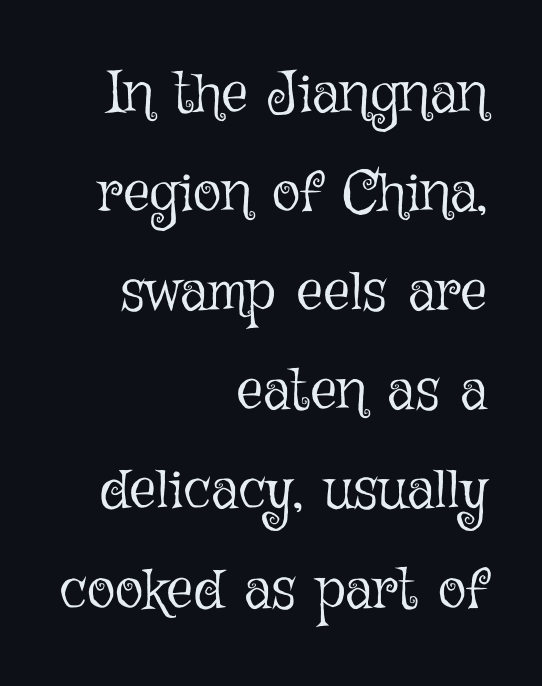
{"italic": "no", "bold": "no", "weight": "light", "width": "normal", "stroke_contrast": "low", "x_height": "medium", "monospaced": "no", "underline": "no", "align": "right", "line_spacing": "normal", "line_spacing_ratio": 1.68, "letter_spacing": "normal", "letter_spacing_em": 0.0, "glyph_px": 59}
